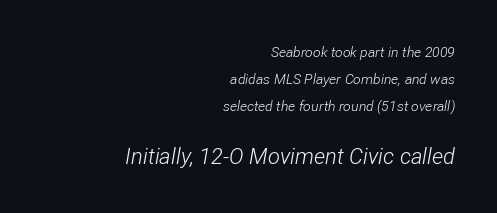
Caption: standard tracking, unaltered. Bold? No — there's no thickening of the strokes. Typeset ragged left — the right edge is the straight one. The lower block of text is set noticeably larger than the block above it. Emphasis-style slanted type is in use.
